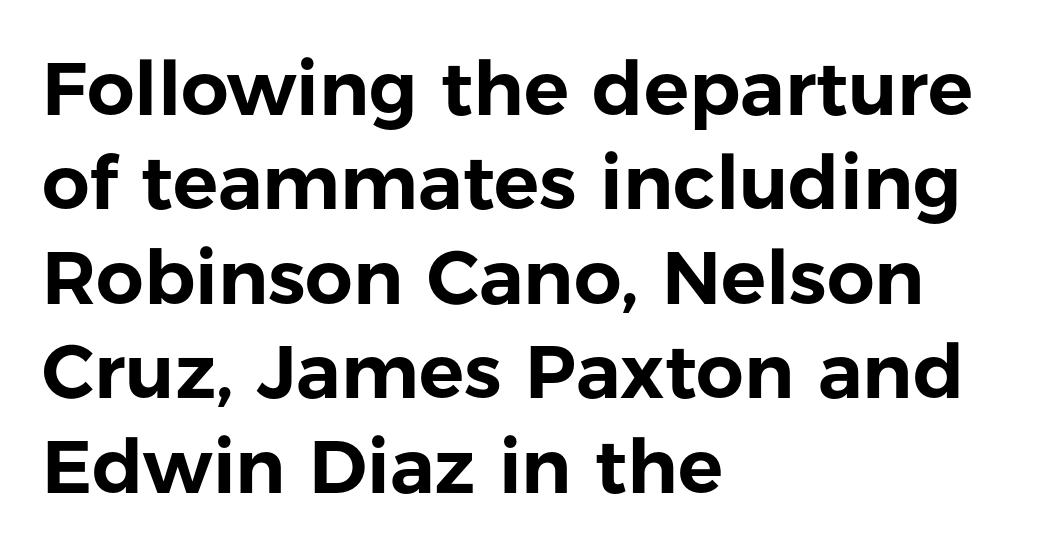
{"serif": "no", "italic": "no", "width": "normal", "stroke_contrast": "low", "x_height": "medium", "monospaced": "no", "underline": "no", "align": "left", "line_spacing": "normal", "line_spacing_ratio": 1.26, "letter_spacing": "normal", "letter_spacing_em": 0.0, "glyph_px": 75}
